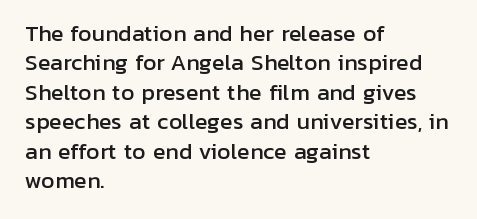
If you drew a ruler down the left edge, every line would touch it. The foot of each line stays bare and open. What's the leading like? Ordinary, nothing unusual. The axis of the letterforms is exactly vertical. Observe the ordinary spacing: letters are neighbours, not strangers.
